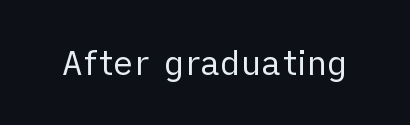
{"serif": "no", "italic": "no", "bold": "no", "weight": "regular", "width": "normal", "stroke_contrast": "low", "x_height": "medium", "monospaced": "no", "underline": "no", "letter_spacing": "normal", "letter_spacing_em": 0.0, "glyph_px": 34}
